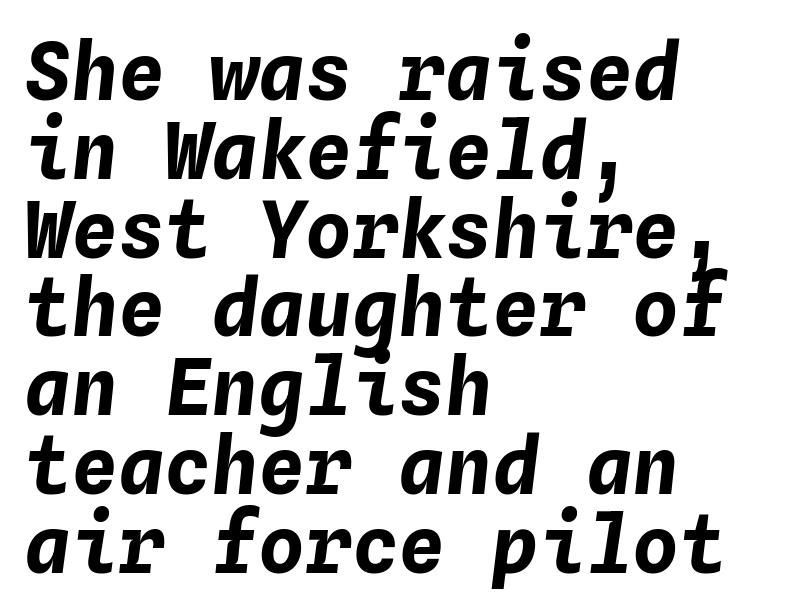
Q: Is the text bold? A: Yes.
Q: Is the text italic (slanted)? A: Yes, it leans right by about 4 degrees.
Q: Is the text underlined? A: No.
Q: How is the paragraph aligned? A: Left-aligned.
Q: Is the spacing between letters normal or unusually wide? A: Normal.
Q: Is the spacing between lines tight, normal or loose? A: Tight.
Q: Width (condensed, normal, or wide)? A: Normal.
Q: Stroke contrast? A: Low.
Q: x-height? A: Medium.
Q: Monospaced? A: Yes.
